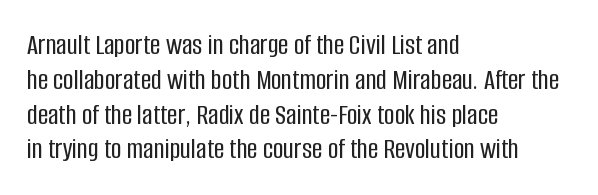
Q: Is the text italic (slanted)? A: No, it is upright.
Q: Is the typeface a serif or a sans-serif typeface? A: Sans-serif.
Q: Is the text underlined? A: No.
Q: How is the paragraph aligned? A: Left-aligned.
Q: Is the spacing between letters normal or unusually wide? A: Normal.
Q: Width (condensed, normal, or wide)? A: Condensed.
Q: Stroke contrast? A: Low.
Q: x-height? A: Large.
Q: Monospaced? A: No.
